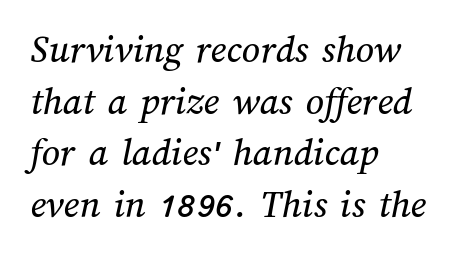
The image shows 40 px text type; set left-aligned, normal line spacing (1.29x), normal letter spacing, not underlined; medium stroke contrast and a medium x-height.
